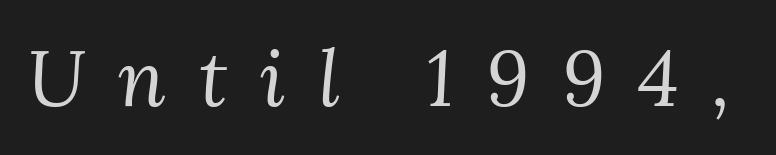
The image shows 78 px regular-weight serif type, italic (leaning right); set unusually wide letter spacing (+0.42 em), not underlined; medium stroke contrast and a medium x-height.
